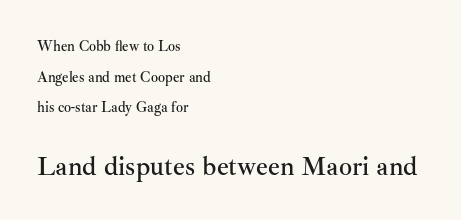
A typesetter would call this leading open, well beyond the default. Bigger letters appear in the bottom chunk; the top chunk is reduced. The passage shown is not underscored anywhere. The axis of the letterforms is exactly vertical. Layout note: lines flush left. These lines keep a tight, regular rhythm from letter to letter.
